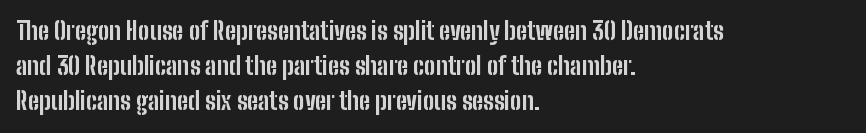
Q: Is the text bold? A: Yes.
Q: Is the text italic (slanted)? A: No, it is upright.
Q: Is the text underlined? A: No.
Q: How is the paragraph aligned? A: Left-aligned.
Q: Is the spacing between letters normal or unusually wide? A: Normal.
Q: Is the spacing between lines tight, normal or loose? A: Normal.
